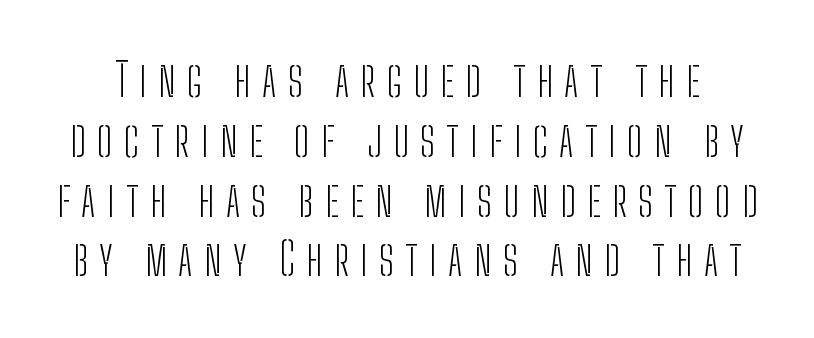
The image shows 46 px light, condensed sans-serif type, upright; set normal line spacing (1.3x), unusually wide letter spacing (+0.25 em), not underlined; low stroke contrast and a medium x-height.
